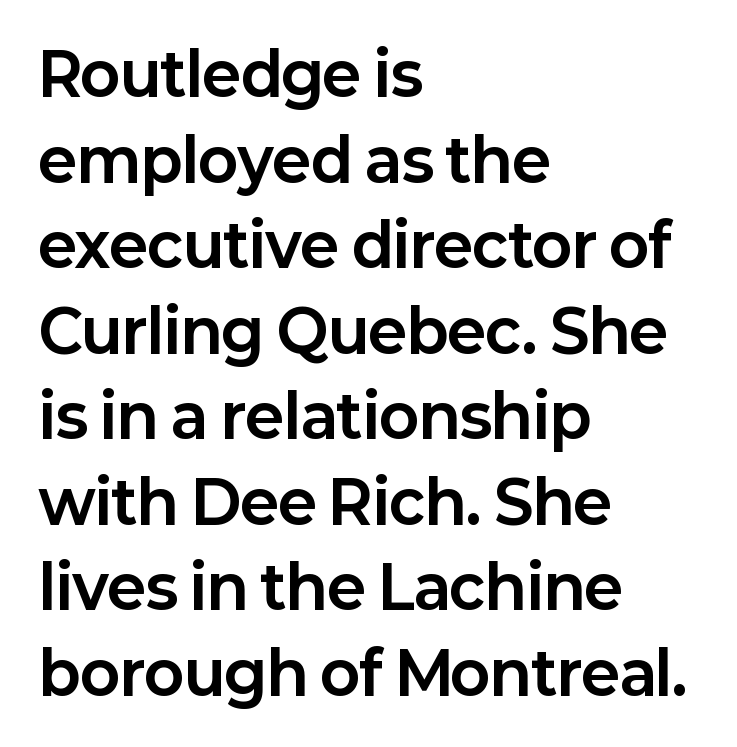
{"serif": "no", "italic": "no", "bold": "yes", "weight": "bold", "width": "normal", "stroke_contrast": "low", "x_height": "medium", "monospaced": "no", "underline": "no", "align": "left", "line_spacing": "normal", "line_spacing_ratio": 1.45, "letter_spacing": "normal", "letter_spacing_em": 0.0, "glyph_px": 59}
